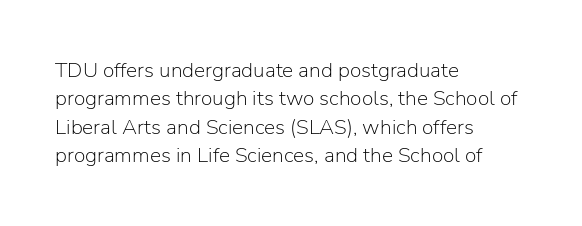
The image shows 21 px text type, upright; set left-aligned, normal line spacing (1.35x), normal letter spacing, not underlined.
